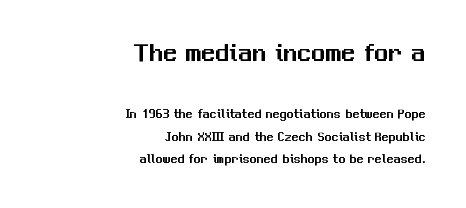
Q: Is the text italic (slanted)? A: No, it is upright.
Q: Is the typeface a serif or a sans-serif typeface? A: Sans-serif.
Q: Is the text underlined? A: No.
Q: How is the paragraph aligned? A: Right-aligned.
Q: Is the spacing between letters normal or unusually wide? A: Normal.
Q: Is the spacing between lines tight, normal or loose? A: Normal.
Q: Which block of text is set in a larger size, the first (top) or the second (bottom)? A: The first (top) one.
Q: Width (condensed, normal, or wide)? A: Normal.
Q: Stroke contrast? A: Medium.
Q: x-height? A: Medium.
Q: Monospaced? A: No.
